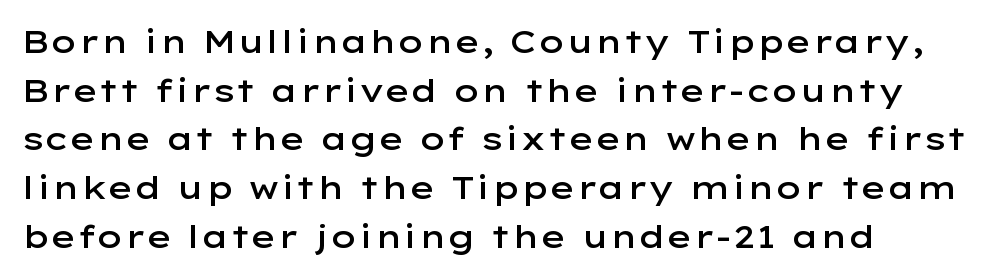
Every row of glyphs begins at an identical x-position on the left. Unlike a traditional serif, this face leaves its strokes unadorned. Descender tails drop into unmarked territory. Students, note that the glyphs here touch the page at normal intervals. The characters look somewhat weighty, a semibold short of true bold. Character widths vary here, with narrow letters taking less room than wide ones.
